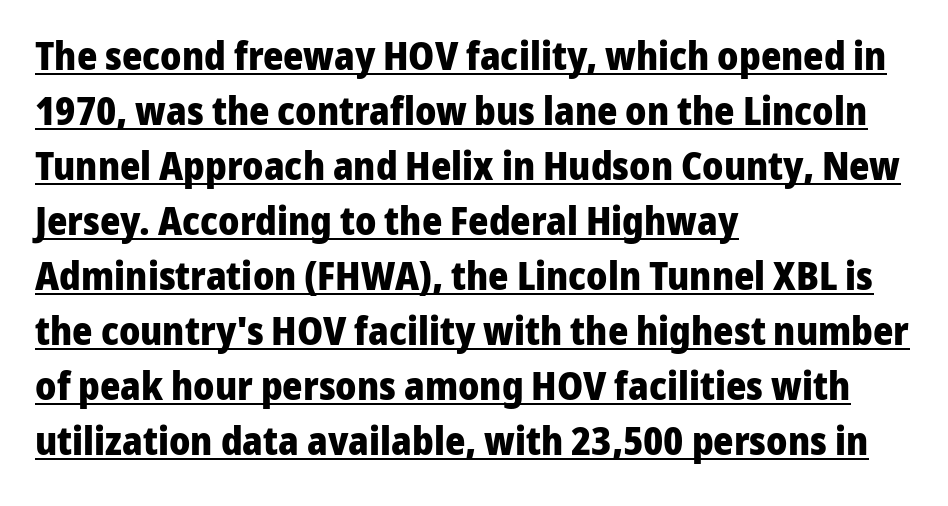
Q: Is the text bold? A: Yes.
Q: Is the text italic (slanted)? A: No, it is upright.
Q: Is the typeface a serif or a sans-serif typeface? A: Sans-serif.
Q: Is the text underlined? A: Yes.
Q: How is the paragraph aligned? A: Left-aligned.
Q: Is the spacing between letters normal or unusually wide? A: Normal.
Q: Is the spacing between lines tight, normal or loose? A: Normal.
Q: Width (condensed, normal, or wide)? A: Normal.
Q: Stroke contrast? A: Low.
Q: x-height? A: Medium.
Q: Monospaced? A: No.
